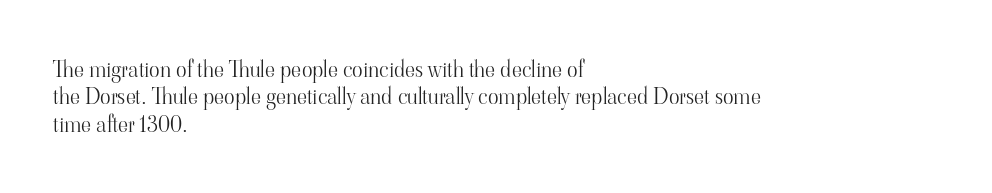
{"italic": "no", "bold": "no", "underline": "no", "align": "left", "line_spacing": "normal", "line_spacing_ratio": 1.25, "letter_spacing": "normal", "letter_spacing_em": 0.0, "glyph_px": 22}
